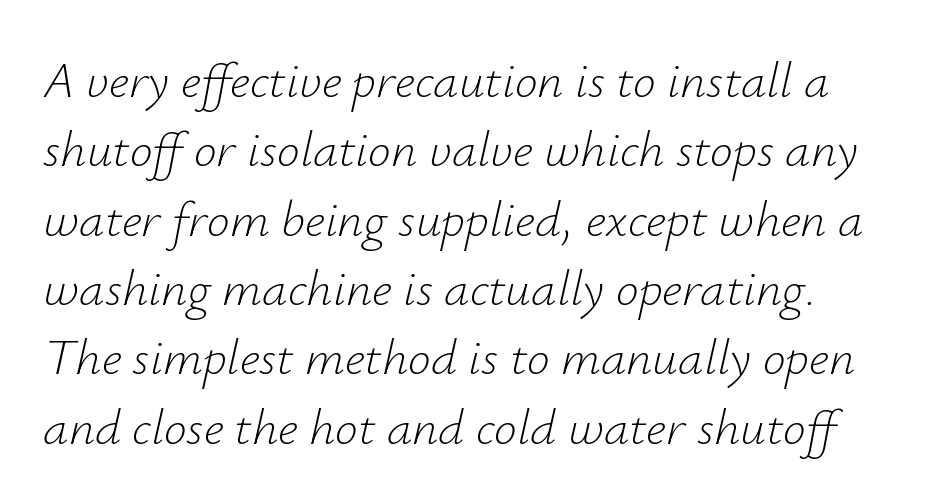
The image shows 51 px light type, italic (leaning right); set normal line spacing (1.36x), normal letter spacing, not underlined; low stroke contrast and a small x-height.
